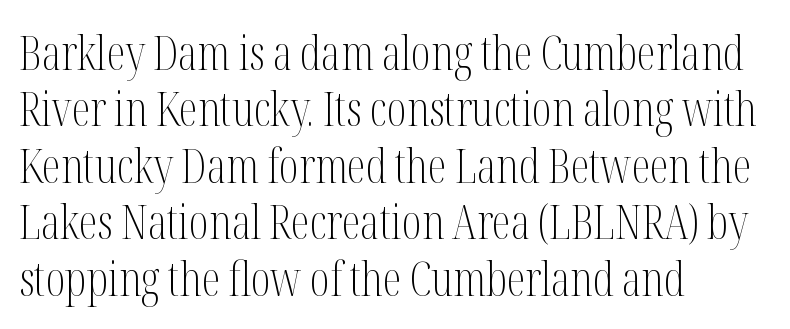
The image shows 47 px light, condensed serif type, upright; set left-aligned, line spacing 1.2x, normal letter spacing, not underlined; medium stroke contrast and a medium x-height.
